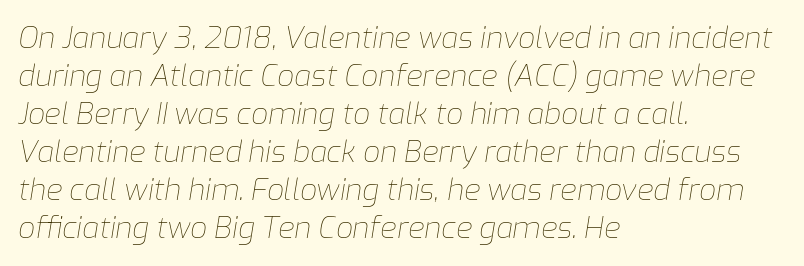
Q: Is the text bold? A: No.
Q: Is the text italic (slanted)? A: Yes, it leans right by about 9 degrees.
Q: Is the text underlined? A: No.
Q: How is the paragraph aligned? A: Left-aligned.
Q: Is the spacing between letters normal or unusually wide? A: Normal.
Q: Is the spacing between lines tight, normal or loose? A: Normal.
Q: Width (condensed, normal, or wide)? A: Normal.
Q: Stroke contrast? A: Low.
Q: x-height? A: Medium.
Q: Monospaced? A: No.
